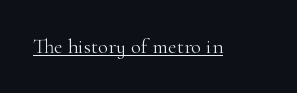
{"italic": "no", "bold": "no", "underline": "yes", "letter_spacing": "normal", "letter_spacing_em": 0.0, "glyph_px": 21}
